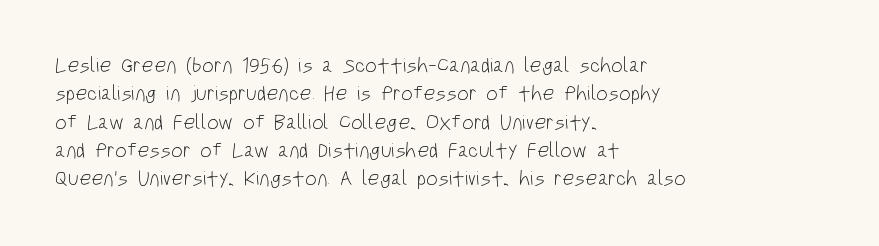
Evenly set lines give the paragraph a standard silhouette. Students, note that the glyphs here touch the page at normal intervals. In terms of posture, this sample is upright. Typeset ragged right — the left edge is the straight one.
